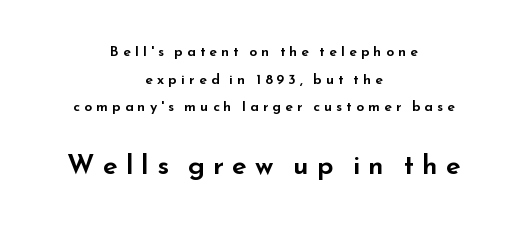
Posture: straight, roman, zero tilt. Reading top to bottom, the characters get bigger at the block break. Quick note: interline space is abundant. These lines have a slow, spaced-out rhythm from letter to letter. The passage shown is not underscored anywhere.
